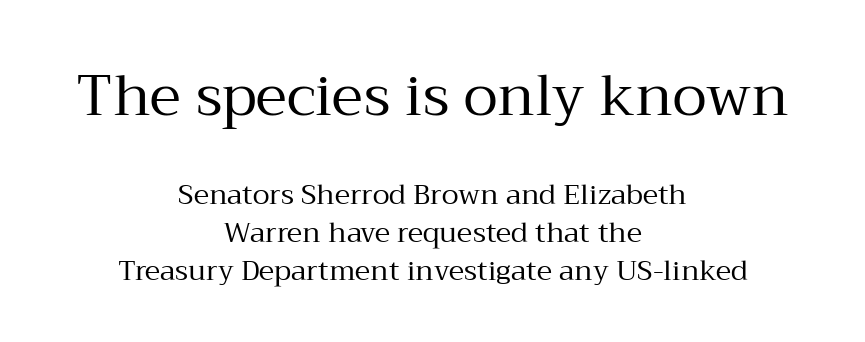
The image shows 57 px regular-weight serif type, upright; set centered, normal line spacing (1.37x), normal letter spacing, not underlined; the first (top) block is 2.04x larger; medium stroke contrast and a medium x-height.
